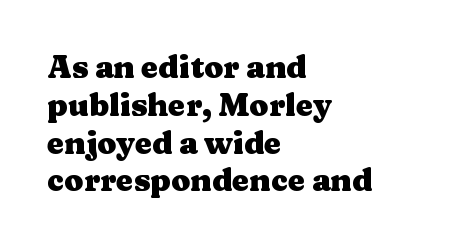
This sample uses plain, unmodified letter spacing. Varying glyph widths throughout — classic text-font behaviour. Posture: vertical. The face used here has the dense, thick strokes of a bold.
